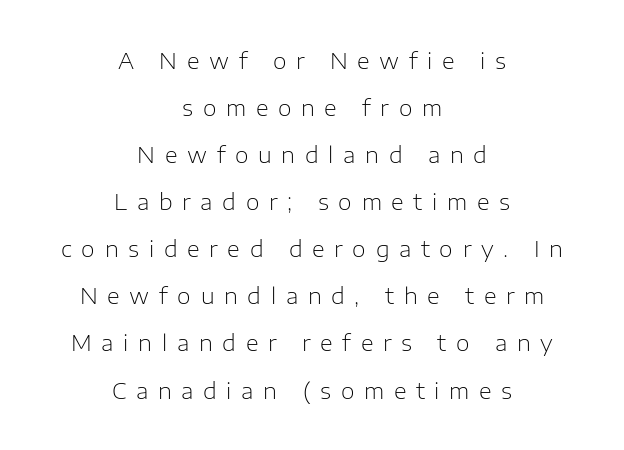
The image shows 22 px text type, upright; set centered, loose line spacing (2.14x), unusually wide letter spacing (+0.44 em), not underlined.
